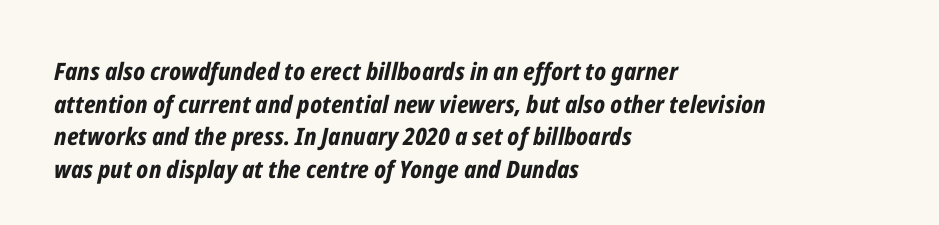
The rag falls on the right side of this text block. This rendering leaves character spacing at its baseline value. Style check: oblique. Heft: maximum for text — a bold. The glyphs are unaccompanied by any horizontal stroke below them.
